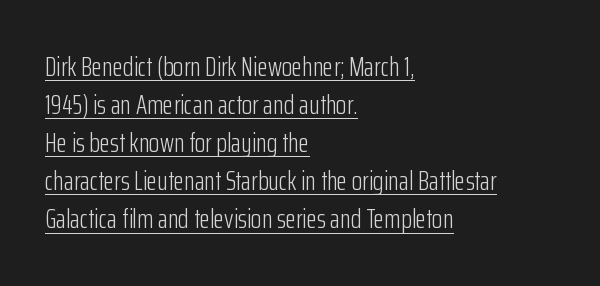
Q: Is the text bold? A: No.
Q: Is the text italic (slanted)? A: No, it is upright.
Q: Is the text underlined? A: Yes.
Q: How is the paragraph aligned? A: Left-aligned.
Q: Is the spacing between letters normal or unusually wide? A: Normal.
Q: Is the spacing between lines tight, normal or loose? A: Normal.
